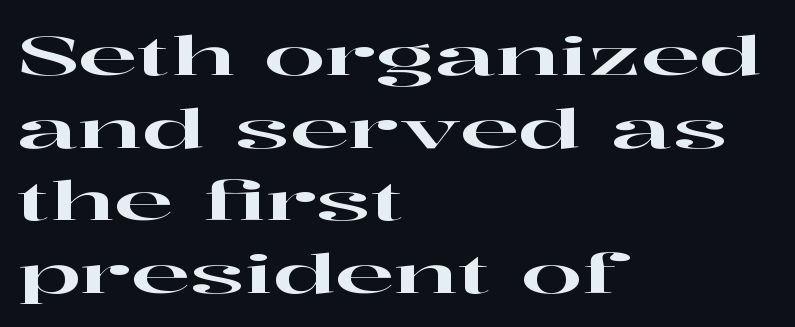
Unmarked baselines from the first word to the last. Each letter keeps its own natural width here, so spacing adapts to shape. Quick note: not italic, upright. Leading: standard. The type family on display is of the serif kind.
